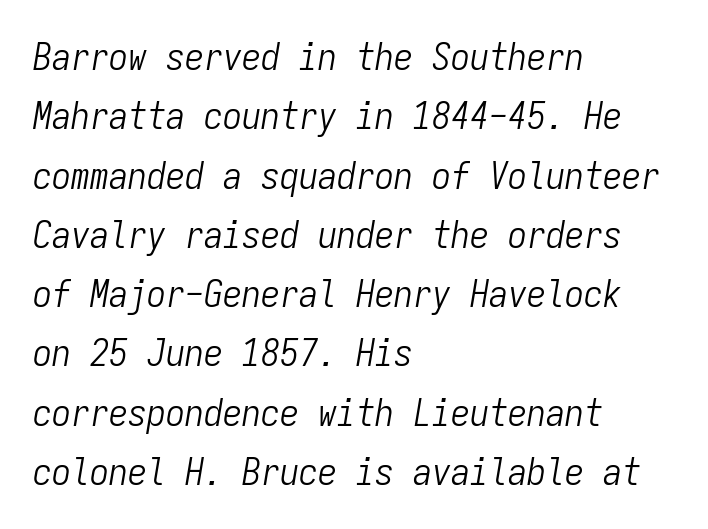
The image shows 38 px light, condensed type, italic (leaning right), monospaced; set left-aligned, normal line spacing (1.56x), normal letter spacing, not underlined; low stroke contrast and a medium x-height.
